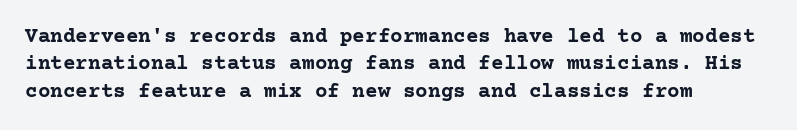
Q: Is the text bold? A: Yes.
Q: Is the text italic (slanted)? A: No, it is upright.
Q: Is the text underlined? A: No.
Q: How is the paragraph aligned? A: Left-aligned.
Q: Is the spacing between letters normal or unusually wide? A: Normal.
Q: Is the spacing between lines tight, normal or loose? A: Normal.
